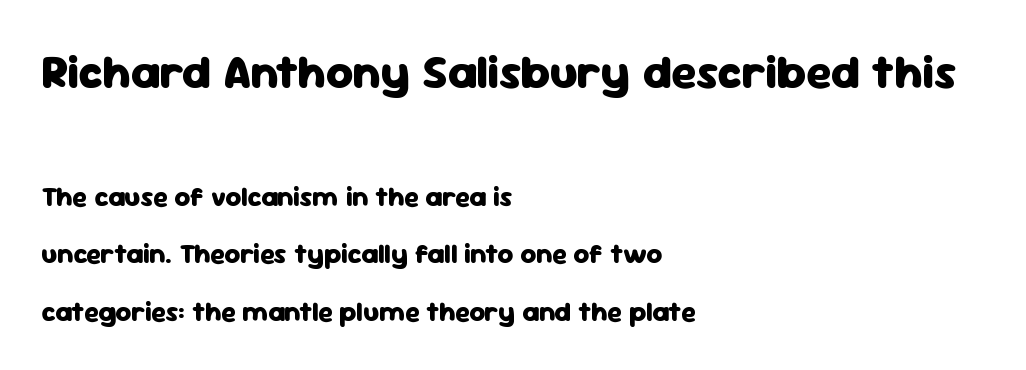
The image shows 47 px heavy sans-serif type, upright; set left-aligned, loose line spacing (2.13x), normal letter spacing, not underlined; the first (top) block is 1.74x larger; low stroke contrast and a medium x-height.
